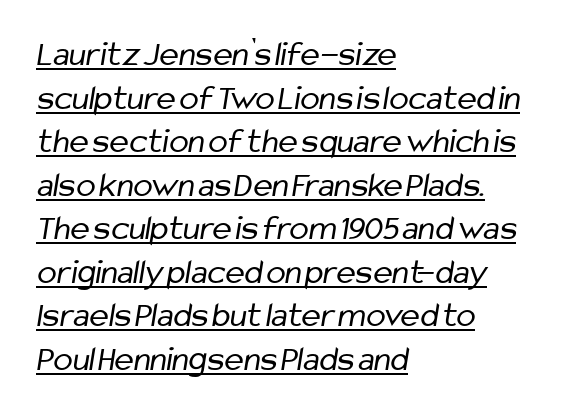
You could call the tracking neutral — neither tight nor loose. These characters rest on top of a visible drawn line. Typeset ragged right — the left edge is the straight one. Grotesque or geometric, the face here clearly has no serifs. The face used here is proportionally spaced, like ordinary book or web type.
